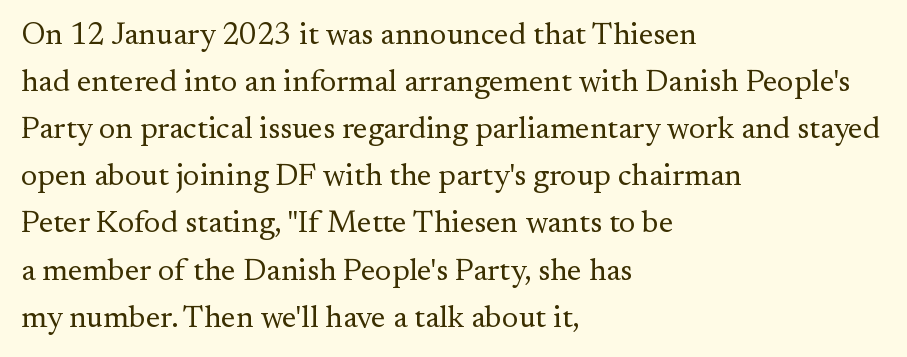
Q: Is the text bold? A: No.
Q: Is the text italic (slanted)? A: No, it is upright.
Q: Is the typeface a serif or a sans-serif typeface? A: Serif.
Q: Is the text underlined? A: No.
Q: How is the paragraph aligned? A: Left-aligned.
Q: Is the spacing between letters normal or unusually wide? A: Normal.
Q: Is the spacing between lines tight, normal or loose? A: Normal.
Q: Width (condensed, normal, or wide)? A: Normal.
Q: Stroke contrast? A: Medium.
Q: x-height? A: Small.
Q: Monospaced? A: No.
